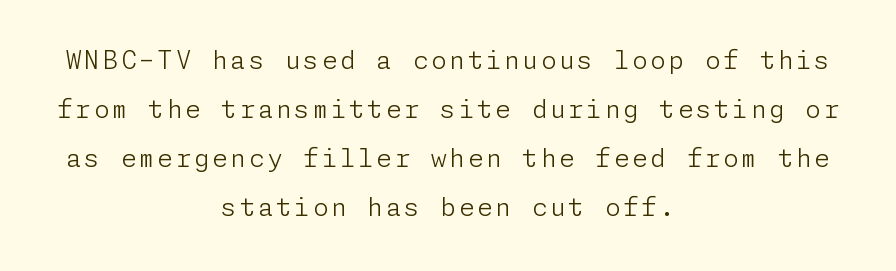
{"italic": "no", "bold": "no", "underline": "no", "align": "center", "line_spacing": "loose", "line_spacing_ratio": 1.96, "glyph_px": 25}
